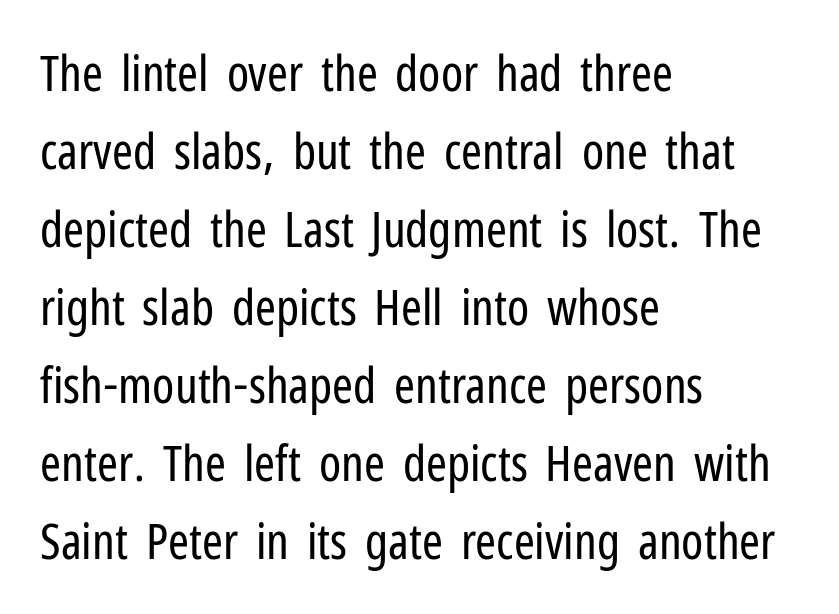
{"serif": "no", "italic": "no", "bold": "no", "weight": "regular", "width": "condensed", "stroke_contrast": "low", "x_height": "medium", "monospaced": "no", "underline": "no", "align": "left", "line_spacing": "normal", "line_spacing_ratio": 1.56, "letter_spacing": "normal", "letter_spacing_em": 0.0, "glyph_px": 50}
